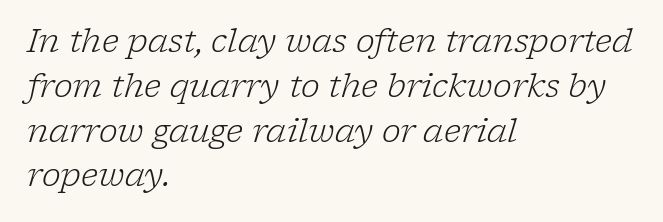
The image shows 32 px light serif type, italic (leaning right); set left-aligned, normal line spacing (1.4x), normal letter spacing, not underlined; low stroke contrast and a medium x-height.
